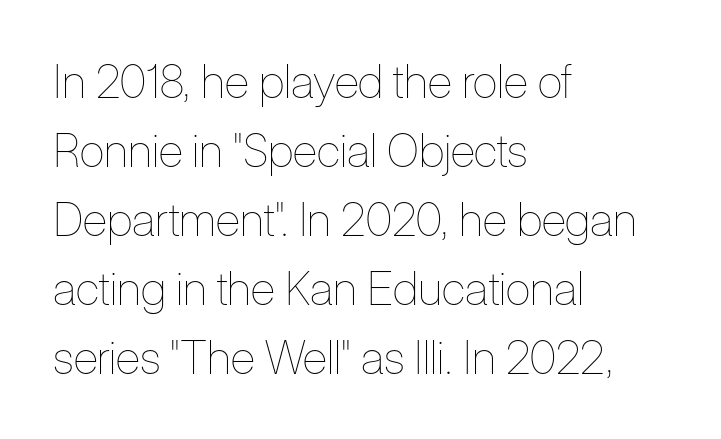
Q: Is the text bold? A: No.
Q: Is the text italic (slanted)? A: No, it is upright.
Q: Is the text underlined? A: No.
Q: How is the paragraph aligned? A: Left-aligned.
Q: Is the spacing between letters normal or unusually wide? A: Normal.
Q: Is the spacing between lines tight, normal or loose? A: Normal.
Q: Width (condensed, normal, or wide)? A: Condensed.
Q: Stroke contrast? A: Low.
Q: x-height? A: Medium.
Q: Monospaced? A: No.
